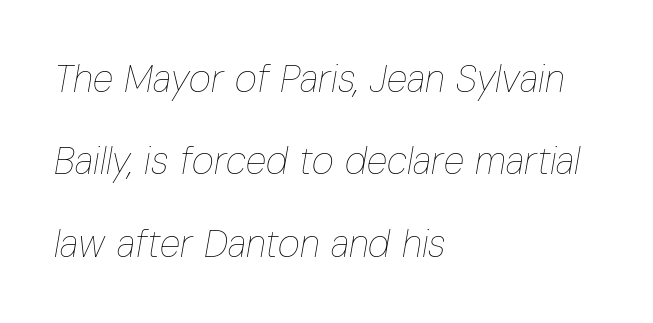
The image shows 38 px thin, condensed type, italic (leaning right); set left-aligned, loose line spacing (2.17x), normal letter spacing, not underlined; low stroke contrast and a medium x-height.
